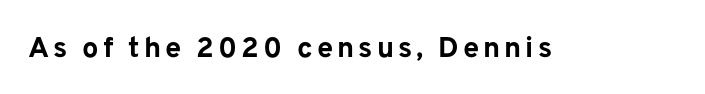
Q: Is the text bold? A: Yes.
Q: Is the text italic (slanted)? A: No, it is upright.
Q: Is the typeface a serif or a sans-serif typeface? A: Sans-serif.
Q: Is the text underlined? A: No.
Q: Width (condensed, normal, or wide)? A: Normal.
Q: Stroke contrast? A: Low.
Q: x-height? A: Medium.
Q: Monospaced? A: No.
